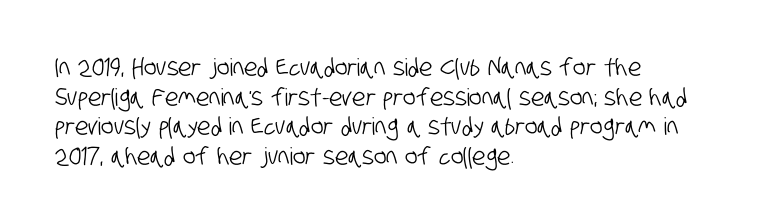
The image shows 24 px text type; set left-aligned, line spacing 1.23x, normal letter spacing, not underlined.
